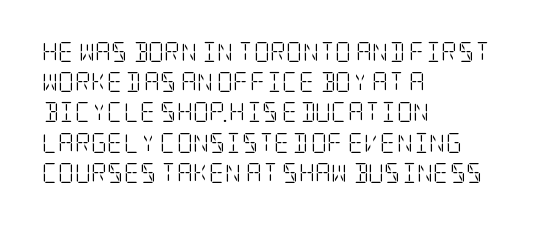
{"italic": "no", "bold": "no", "underline": "no", "align": "left", "line_spacing": "normal", "line_spacing_ratio": 1.51, "letter_spacing": "normal", "letter_spacing_em": 0.0, "glyph_px": 20}
